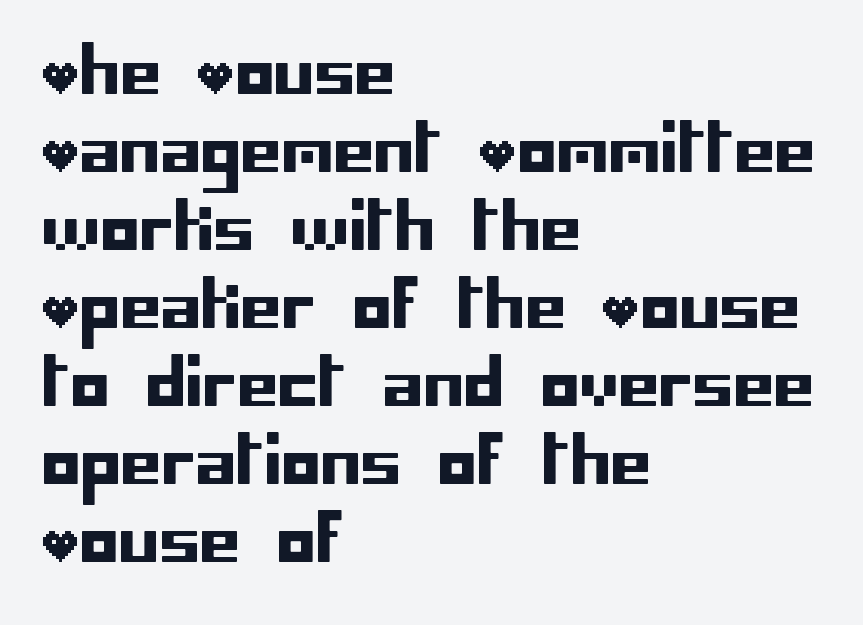
The image shows 65 px sans-serif type, upright; set left-aligned, line spacing 1.2x, normal letter spacing, not underlined; low stroke contrast and a large x-height.
